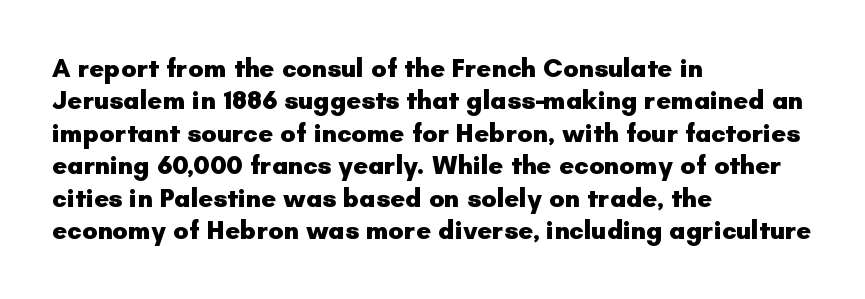
Q: Is the text bold? A: Yes.
Q: Is the text italic (slanted)? A: No, it is upright.
Q: Is the text underlined? A: No.
Q: How is the paragraph aligned? A: Left-aligned.
Q: Is the spacing between letters normal or unusually wide? A: Normal.
Q: Is the spacing between lines tight, normal or loose? A: Normal.
